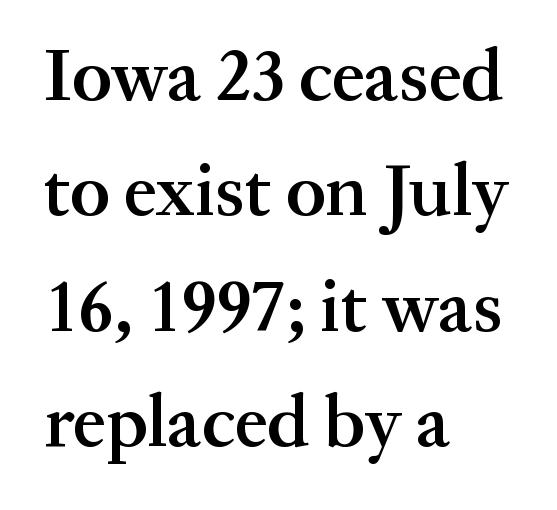
{"serif": "yes", "italic": "no", "bold": "semi", "weight": "semibold", "width": "normal", "stroke_contrast": "medium", "x_height": "medium", "monospaced": "no", "underline": "no", "align": "left", "line_spacing": "normal", "line_spacing_ratio": 1.56, "letter_spacing": "normal", "letter_spacing_em": 0.0, "glyph_px": 74}
